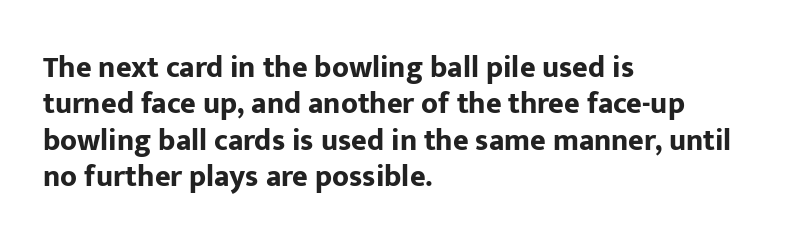
Words float on clear page, feet unadorned. Upright lettering throughout. Is this a sans? Yes — the strokes have no serifs. Between one letter and the next there's only the usual sliver of space.
